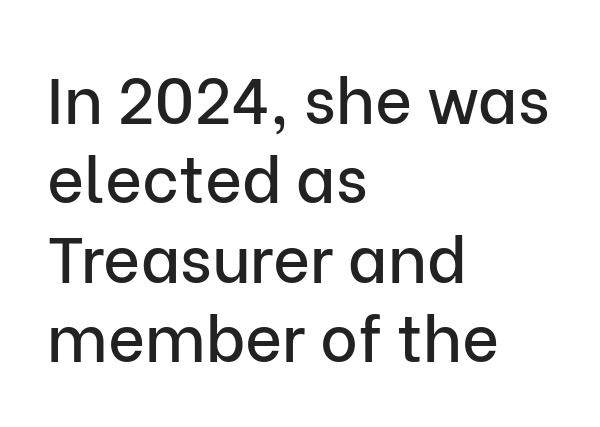
Clear beneath every line of the passage. The letters stand straight up with perfectly vertical stems. Letterform terminals end flat and unadorned throughout the passage. Glyph-to-glyph distance matches everyday printed text. Leftover space on each line is placed entirely after the last word.
